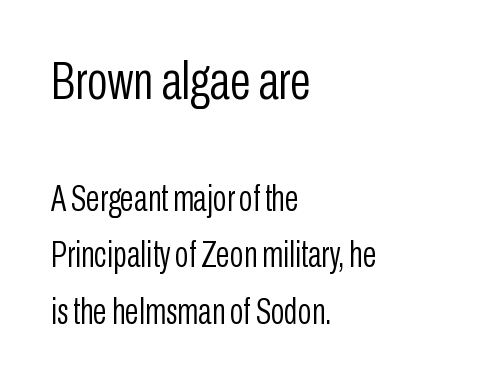
{"serif": "no", "italic": "no", "bold": "no", "weight": "light", "width": "condensed", "stroke_contrast": "low", "x_height": "medium", "monospaced": "no", "underline": "no", "align": "left", "line_spacing": "normal", "line_spacing_ratio": 1.57, "letter_spacing": "normal", "letter_spacing_em": 0.0, "larger_block": "first", "size_ratio": 1.5, "glyph_px": 54}
